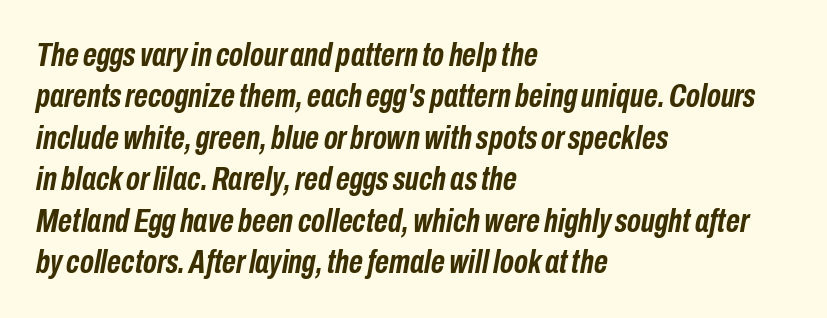
Character widths vary here, with narrow letters taking less room than wide ones. The rendering applies a slant to the glyphs. No word sits above an underline. All the whitespace from short lines collects on the right.
